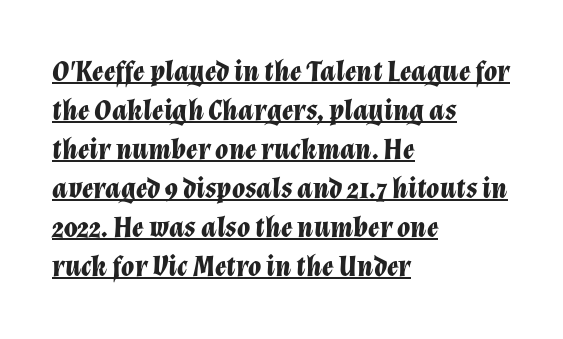
Q: Is the text bold? A: Yes.
Q: Is the text italic (slanted)? A: Yes, it leans right by about 12 degrees.
Q: Is the text underlined? A: Yes.
Q: How is the paragraph aligned? A: Left-aligned.
Q: Is the spacing between letters normal or unusually wide? A: Normal.
Q: Is the spacing between lines tight, normal or loose? A: Normal.
Q: Width (condensed, normal, or wide)? A: Normal.
Q: Stroke contrast? A: Low.
Q: x-height? A: Medium.
Q: Monospaced? A: No.
